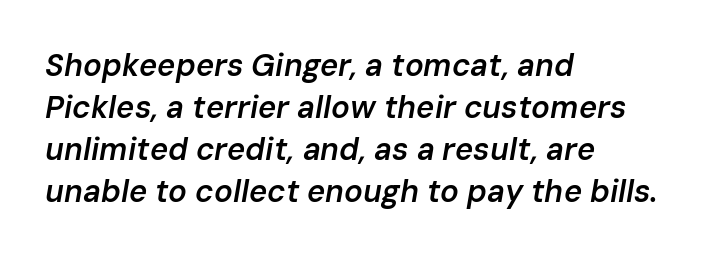
The image shows 31 px semibold type, italic (leaning right); set left-aligned, normal line spacing (1.36x), normal letter spacing, not underlined; low stroke contrast and a medium x-height.
